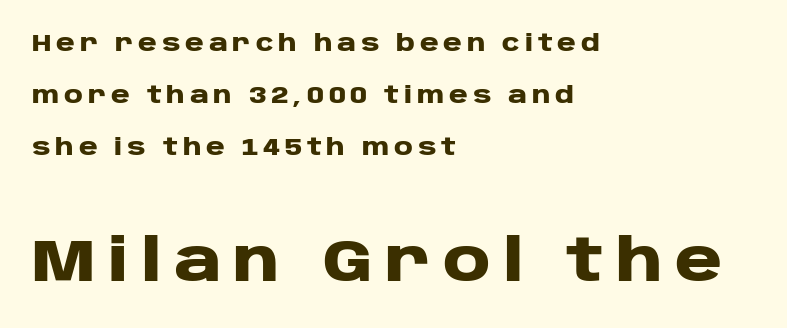
{"serif": "no", "italic": "no", "bold": "yes", "weight": "heavy", "width": "wide", "stroke_contrast": "low", "x_height": "large", "monospaced": "no", "underline": "no", "align": "left", "line_spacing": "loose", "line_spacing_ratio": 2.26, "letter_spacing": "wide", "letter_spacing_em": 0.21, "larger_block": "second", "size_ratio": 2.52, "glyph_px": 58}
